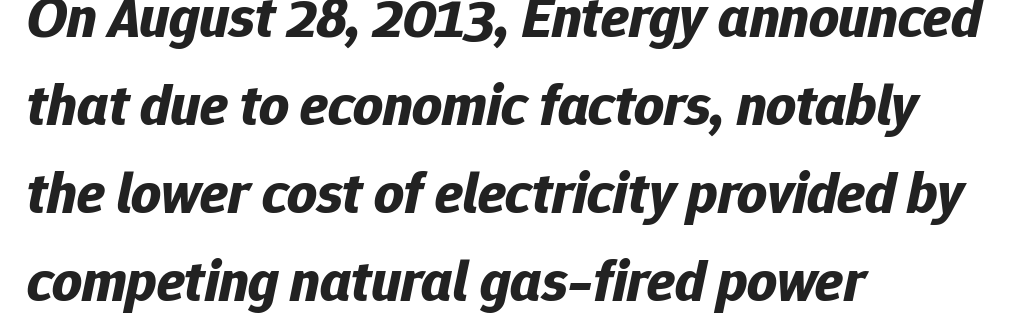
Nobody drew a line under any word here. The rendering applies a slant to the glyphs. I'd describe the lettering as bold — thick and assertive. You could not count columns in this text — the font is proportionally spaced.
